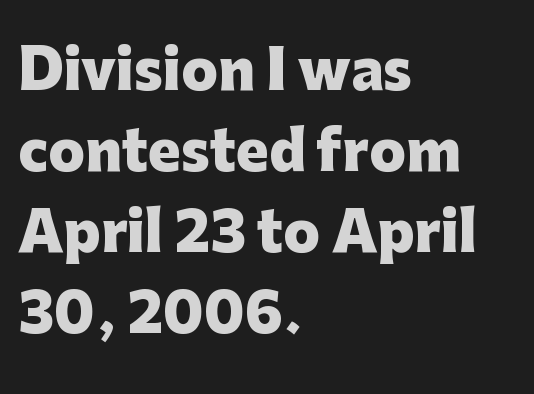
Which margin do the lines hug? The left one — the right edge is uneven. Quick note: interline space is typical. The baseline area is clear. Varying glyph widths throughout — classic text-font behaviour.
